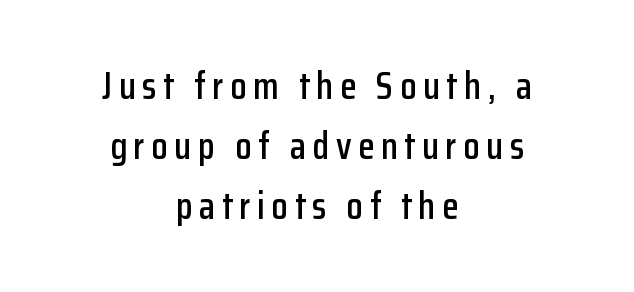
The image shows 38 px condensed sans-serif type, upright; set centered, normal line spacing (1.58x), not underlined; low stroke contrast and a medium x-height.
